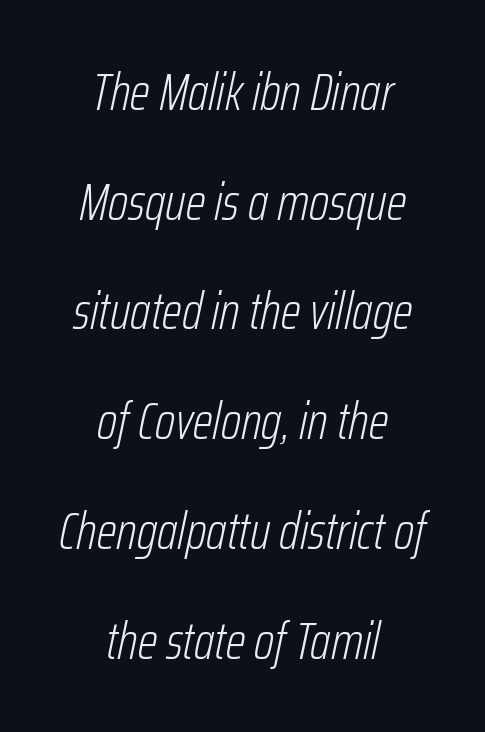
{"italic": "yes", "lean": "right", "slant_degrees": 12, "bold": "no", "weight": "light", "width": "condensed", "stroke_contrast": "low", "x_height": "medium", "monospaced": "no", "underline": "no", "align": "center", "line_spacing": "loose", "line_spacing_ratio": 2.11, "letter_spacing": "normal", "letter_spacing_em": 0.0, "glyph_px": 52}
